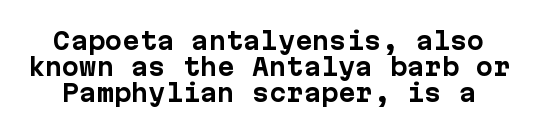
Inter-character spacing is left at the font's built-in metrics. Leading: reduced. Does the lettering tilt? It doesn't — this is upright. Type without underlining.
